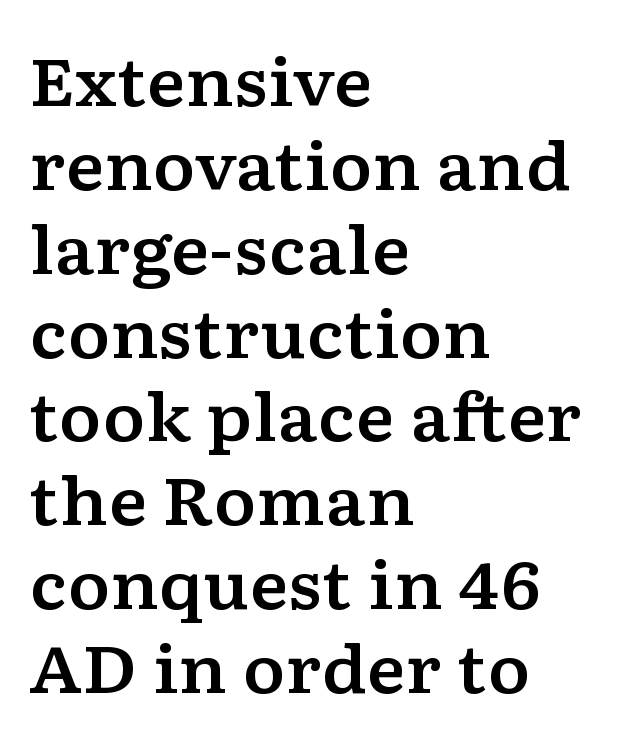
Q: Is the text italic (slanted)? A: No, it is upright.
Q: Is the typeface a serif or a sans-serif typeface? A: Serif.
Q: Is the text underlined? A: No.
Q: How is the paragraph aligned? A: Left-aligned.
Q: Is the spacing between letters normal or unusually wide? A: Normal.
Q: Is the spacing between lines tight, normal or loose? A: Normal.
Q: Width (condensed, normal, or wide)? A: Wide.
Q: Stroke contrast? A: Low.
Q: x-height? A: Medium.
Q: Monospaced? A: No.
